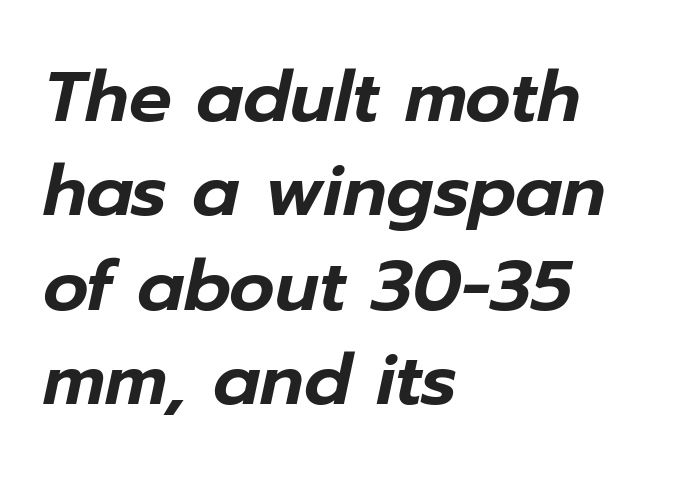
Notice how the passage keeps a crisp vertical edge on the left only. Each new line begins a customary step beneath the previous one. Proportional: the letters do not fall into vertical columns. Style check: oblique.
